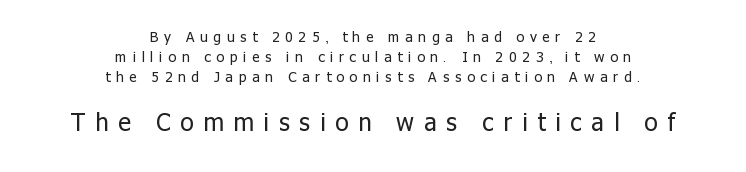
One glance says typical: line gaps are just what's usual. The space directly below the letters is spotless. The composition opens small and finishes big. Stroke thickness stays within the range of a standard reading face or lighter.
